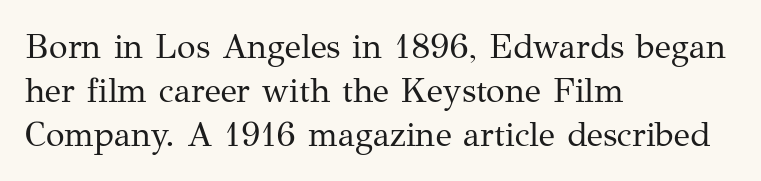
The face looks like a standard text weight, possibly lighter. Proportional: the letters do not fall into vertical columns. A typesetter would call this zero additional tracking. The block of text has a typical density, with ordinary space between rows. The typography opts for an upright posture over an oblique one.
